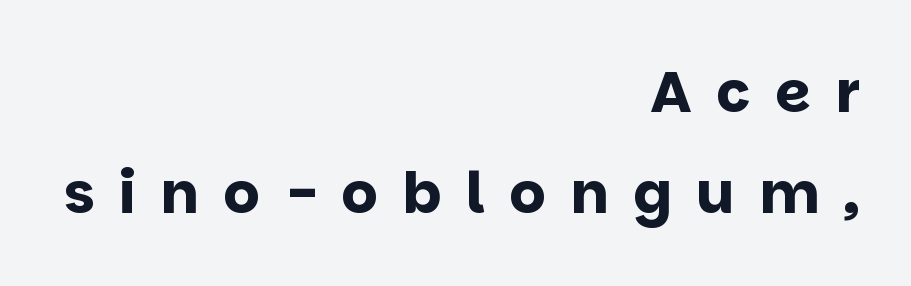
The face used here is proportionally spaced, like ordinary book or web type. Right-aligned paragraph, ragged on the left. The area under the type is left untouched. Bold? Absolutely — the strokes are thick and heavy. Characters remain perfectly vertical along every line. The type is letterspaced generously, with wide tracking.
